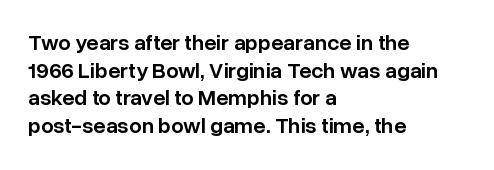
{"italic": "no", "bold": "semi", "underline": "no", "align": "left", "line_spacing": "normal", "line_spacing_ratio": 1.26, "letter_spacing": "normal", "letter_spacing_em": 0.0, "glyph_px": 22}
